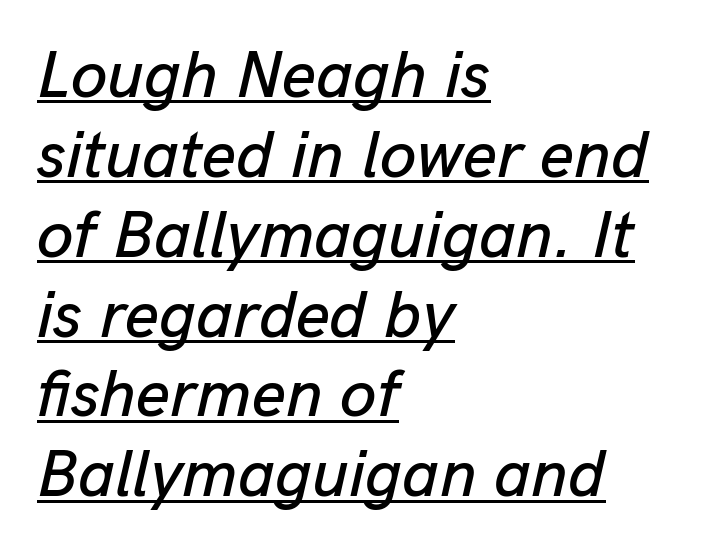
Looks like regular typesetting: each glyph gets only the width it needs. Students, note that the glyphs here touch the page at normal intervals. When letters slant like this, we call the style italic. Like a heading marked for emphasis, these lines bear an underscore. This rendering uses left alignment, leaving the right contour irregular.
